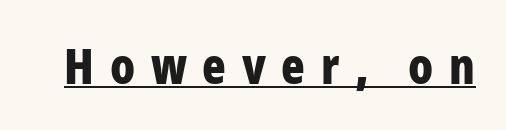
Do the characters align in a grid? No, the font is proportional. Upright lettering throughout. The passage shown is underscored from start to finish. Is this a sans? Yes — the strokes have no serifs. Observe the wide spacing: letters keep a clear distance from each other.
